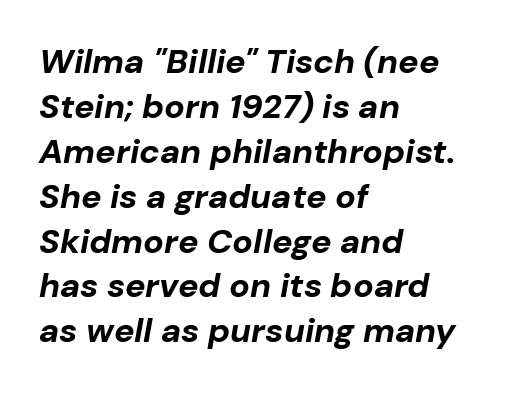
Q: Is the text bold? A: Yes.
Q: Is the text italic (slanted)? A: Yes, it leans right by about 10 degrees.
Q: Is the text underlined? A: No.
Q: How is the paragraph aligned? A: Left-aligned.
Q: Is the spacing between letters normal or unusually wide? A: Normal.
Q: Is the spacing between lines tight, normal or loose? A: Normal.
Q: Width (condensed, normal, or wide)? A: Normal.
Q: Stroke contrast? A: Low.
Q: x-height? A: Medium.
Q: Monospaced? A: No.
